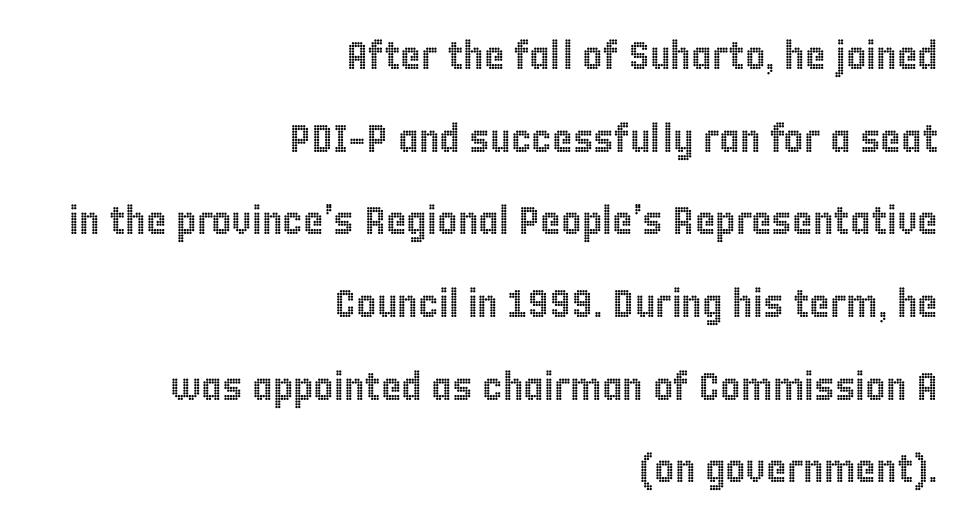
{"italic": "no", "width": "condensed", "x_height": "large", "monospaced": "no", "underline": "no", "align": "right", "line_spacing": "loose", "line_spacing_ratio": 2.12, "letter_spacing": "normal", "letter_spacing_em": 0.0, "glyph_px": 39}
